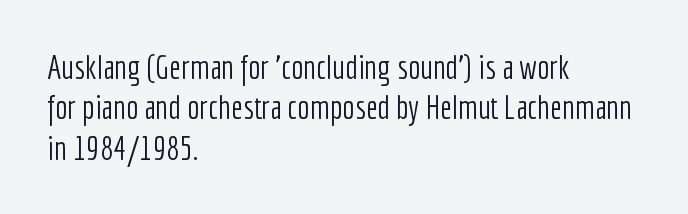
Q: Is the text bold? A: No.
Q: Is the text italic (slanted)? A: No, it is upright.
Q: Is the typeface a serif or a sans-serif typeface? A: Sans-serif.
Q: Is the text underlined? A: No.
Q: How is the paragraph aligned? A: Left-aligned.
Q: Is the spacing between letters normal or unusually wide? A: Normal.
Q: Width (condensed, normal, or wide)? A: Condensed.
Q: Stroke contrast? A: Low.
Q: x-height? A: Medium.
Q: Monospaced? A: No.
